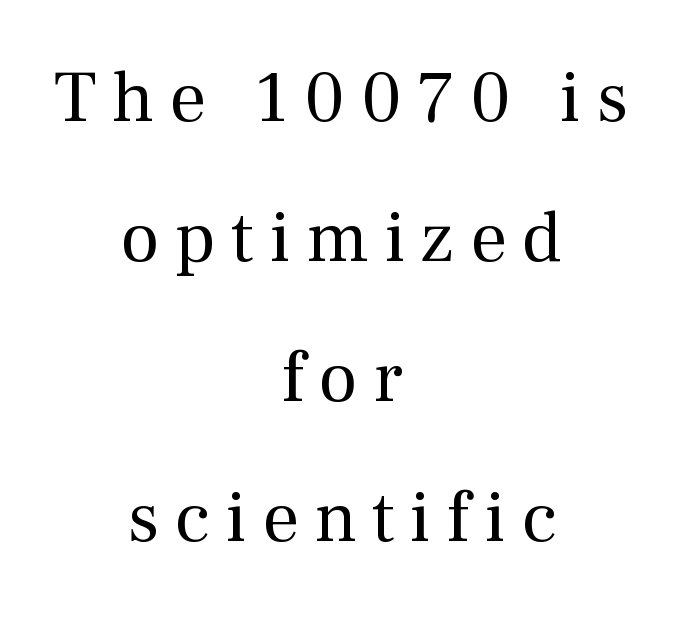
{"serif": "yes", "italic": "no", "bold": "no", "weight": "regular", "width": "normal", "stroke_contrast": "medium", "x_height": "medium", "monospaced": "no", "underline": "no", "align": "center", "line_spacing": "loose", "line_spacing_ratio": 1.92, "letter_spacing": "wide", "letter_spacing_em": 0.21, "glyph_px": 73}
